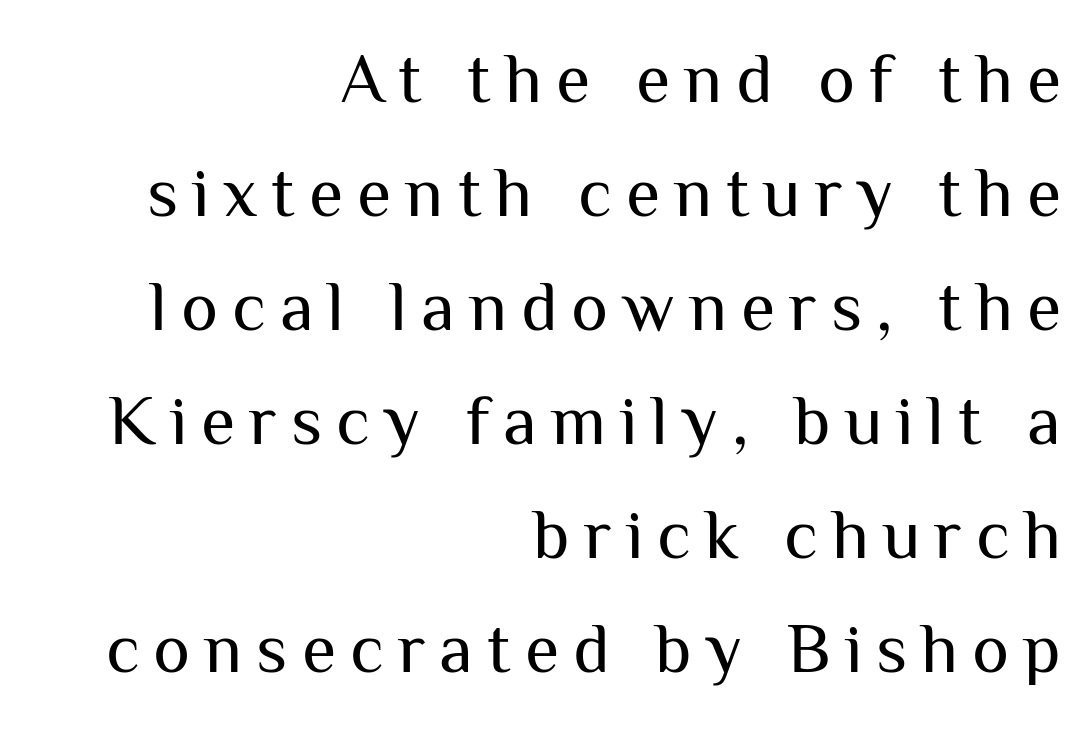
Baseline-to-baseline distance is the conventional proportion of letter height. Counters stay open thanks to moderate or lighter strokes. What stands out about the letter spacing? Its width — letters are far apart. Unlike italic type, these characters show no tilt at all. Do the characters align in a grid? No, the font is proportional. Unmarked baselines from the first word to the last.
